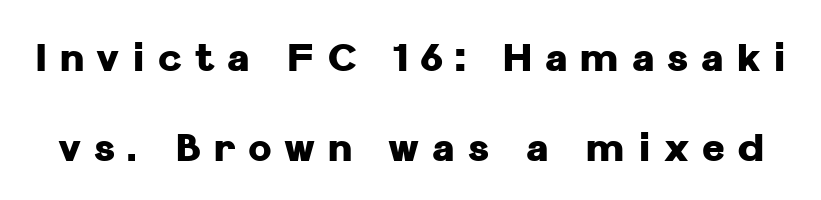
The image shows 39 px heavy sans-serif type, upright; set loose line spacing (2.31x), unusually wide letter spacing (+0.33 em), not underlined; low stroke contrast and a medium x-height.
